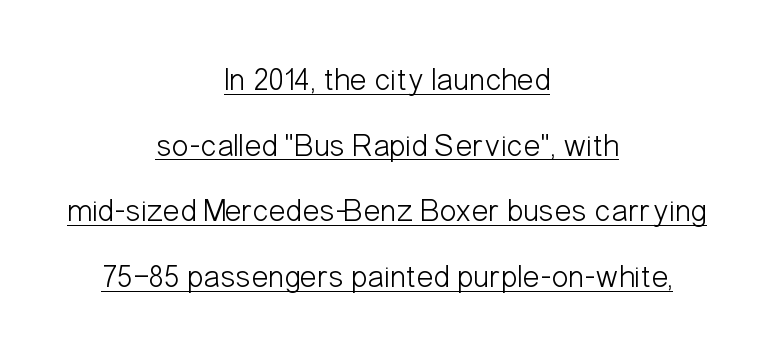
The image shows 32 px light, condensed sans-serif type, upright; set centered, loose line spacing (2.05x), normal letter spacing, underlined; low stroke contrast and a medium x-height.
